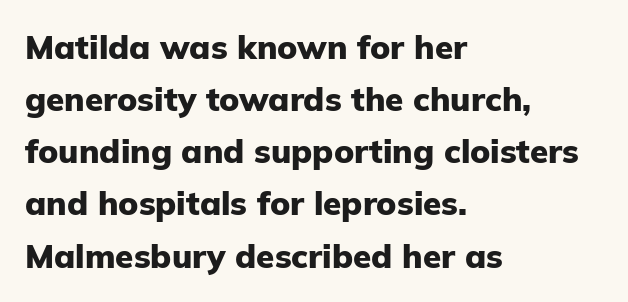
Q: Is the text bold? A: Yes.
Q: Is the text italic (slanted)? A: No, it is upright.
Q: Is the typeface a serif or a sans-serif typeface? A: Sans-serif.
Q: Is the text underlined? A: No.
Q: How is the paragraph aligned? A: Left-aligned.
Q: Is the spacing between letters normal or unusually wide? A: Normal.
Q: Is the spacing between lines tight, normal or loose? A: Normal.
Q: Width (condensed, normal, or wide)? A: Normal.
Q: Stroke contrast? A: Low.
Q: x-height? A: Medium.
Q: Monospaced? A: No.
